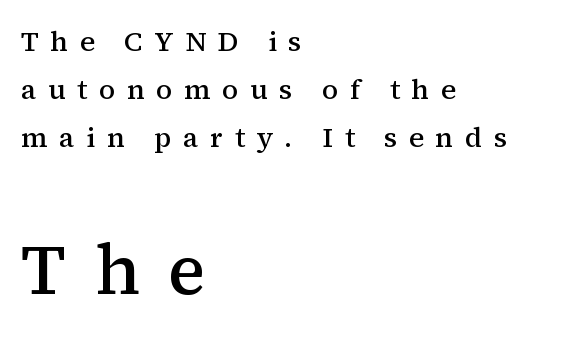
The passage shown is semibold, sitting just below true bold. Nope, not italic — everything's standing straight. The passage shown is not underscored anywhere. The passage shown is typed in a proportional face where columns would drift. Look at the bottom of the vertical strokes: they flare into serifs here.
